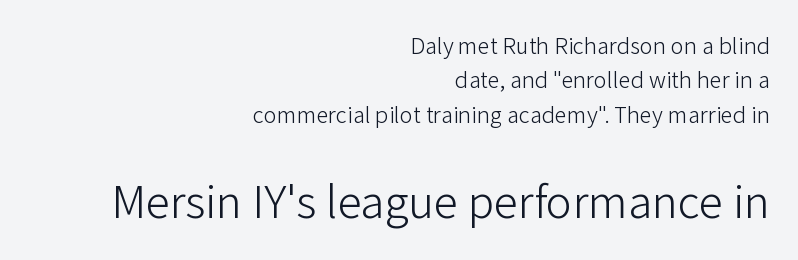
Q: Is the text bold? A: No.
Q: Is the text italic (slanted)? A: No, it is upright.
Q: Is the typeface a serif or a sans-serif typeface? A: Sans-serif.
Q: Is the text underlined? A: No.
Q: How is the paragraph aligned? A: Right-aligned.
Q: Is the spacing between letters normal or unusually wide? A: Normal.
Q: Is the spacing between lines tight, normal or loose? A: Normal.
Q: Which block of text is set in a larger size, the first (top) or the second (bottom)? A: The second (bottom) one.
Q: Width (condensed, normal, or wide)? A: Normal.
Q: Stroke contrast? A: Low.
Q: x-height? A: Medium.
Q: Monospaced? A: No.
